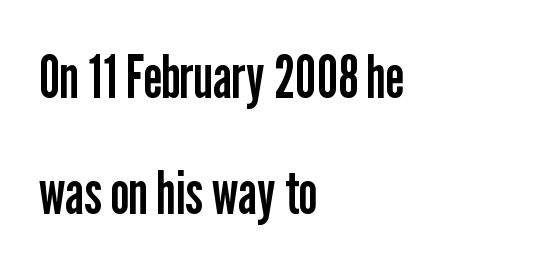
Q: Is the text bold? A: No.
Q: Is the text italic (slanted)? A: No, it is upright.
Q: Is the typeface a serif or a sans-serif typeface? A: Sans-serif.
Q: Is the text underlined? A: No.
Q: How is the paragraph aligned? A: Left-aligned.
Q: Is the spacing between letters normal or unusually wide? A: Normal.
Q: Is the spacing between lines tight, normal or loose? A: Loose.
Q: Width (condensed, normal, or wide)? A: Condensed.
Q: Stroke contrast? A: Low.
Q: x-height? A: Medium.
Q: Monospaced? A: No.
